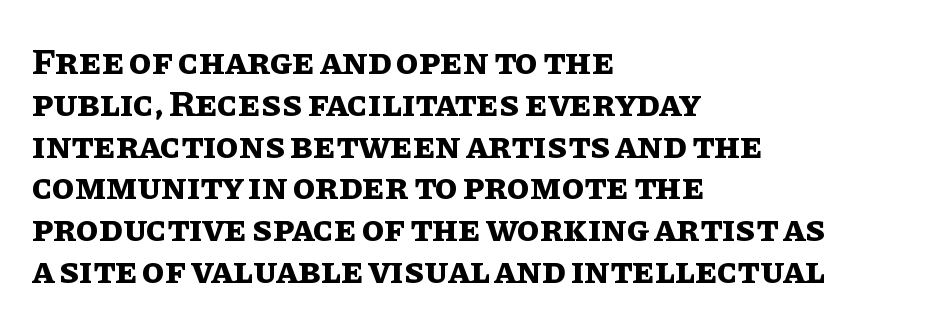
Q: Is the text bold? A: Yes.
Q: Is the text italic (slanted)? A: No, it is upright.
Q: Is the text underlined? A: No.
Q: How is the paragraph aligned? A: Left-aligned.
Q: Is the spacing between letters normal or unusually wide? A: Normal.
Q: Is the spacing between lines tight, normal or loose? A: Tight.
Q: Width (condensed, normal, or wide)? A: Normal.
Q: Stroke contrast? A: Low.
Q: x-height? A: Large.
Q: Monospaced? A: No.
